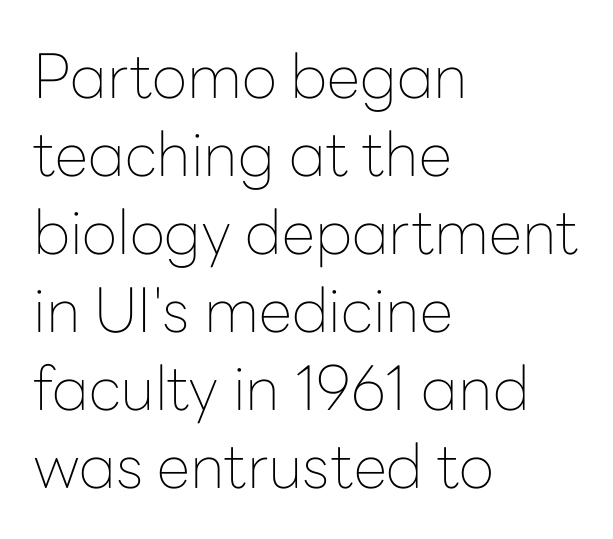
The image shows 61 px thin sans-serif type, upright; set left-aligned, normal line spacing (1.28x), normal letter spacing, not underlined; low stroke contrast and a medium x-height.
